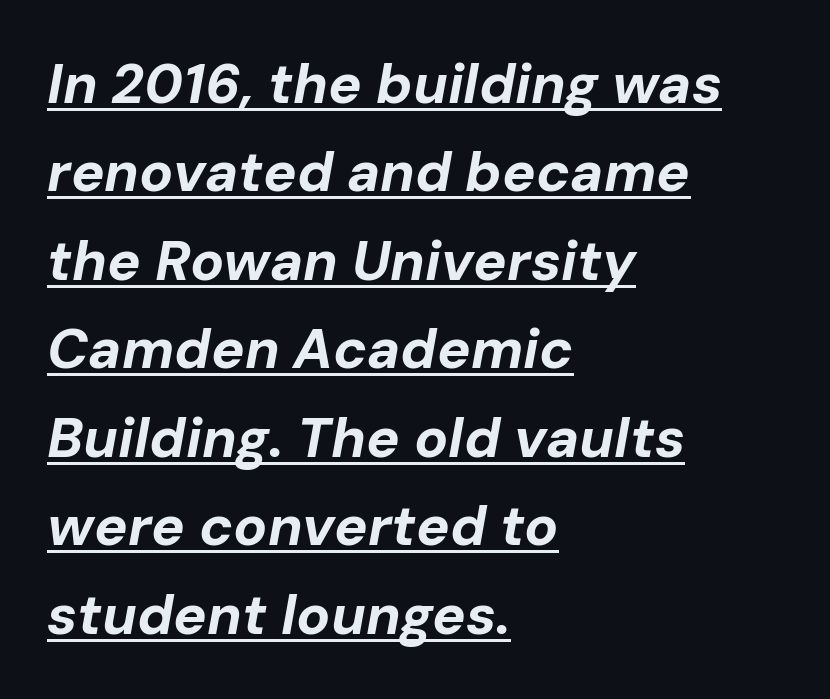
The image shows 56 px bold type, italic (leaning right); set left-aligned, normal line spacing (1.58x), normal letter spacing, underlined; low stroke contrast and a medium x-height.
